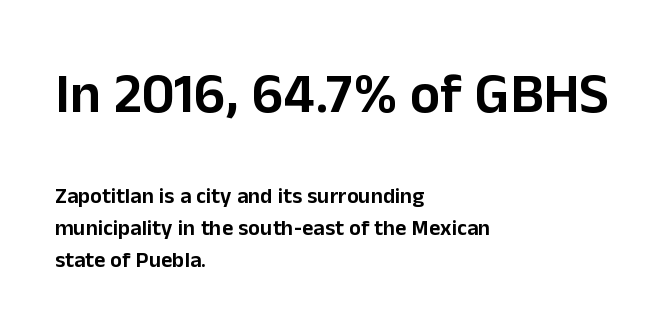
{"serif": "no", "italic": "no", "width": "normal", "stroke_contrast": "low", "x_height": "medium", "monospaced": "no", "underline": "no", "align": "left", "line_spacing": "normal", "line_spacing_ratio": 1.44, "letter_spacing": "normal", "letter_spacing_em": 0.0, "larger_block": "first", "size_ratio": 2.55, "glyph_px": 56}
